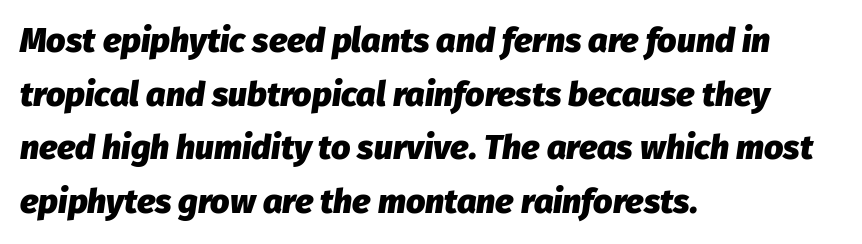
This block has exactly the height ordinary leading produces. Would a proofreader flag this as italicized? Yes. Think of a printed novel: that variable character pitch is what you see here. A clean baseline with only descenders dipping below it. The characters look thick and weighty, a clear bold.
